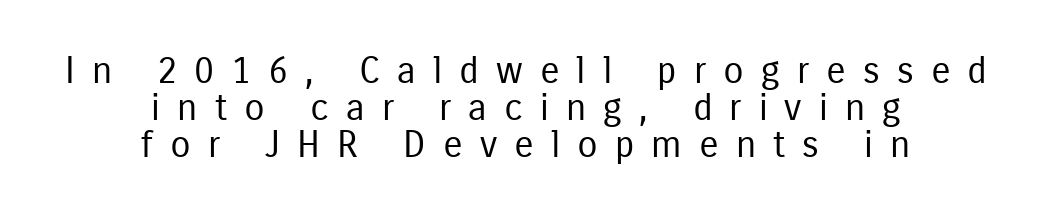
Each letter keeps its own natural width here, so spacing adapts to shape. The setting favours the middle, as headings and verse often do. Beneath every word, the page is bare. Quick note: interline space is minimal. In terms of letterspacing, this is a distinctly airy, spread setting. Font category for this specimen: sans-serif.
